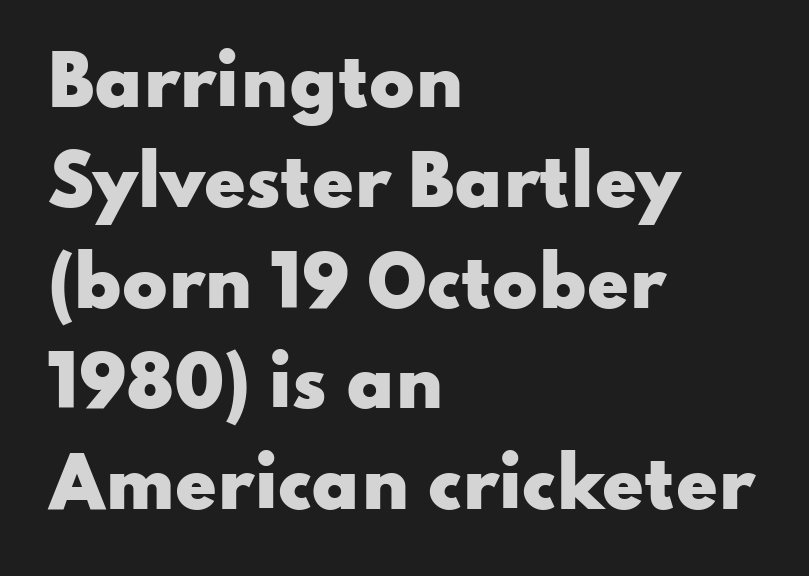
Looks like regular typesetting: each glyph gets only the width it needs. The specimen omits any rule beneath the text block's lines. Regarding serifs, this sample does without them. The letterforms sit shoulder to shoulder at normal distance.
